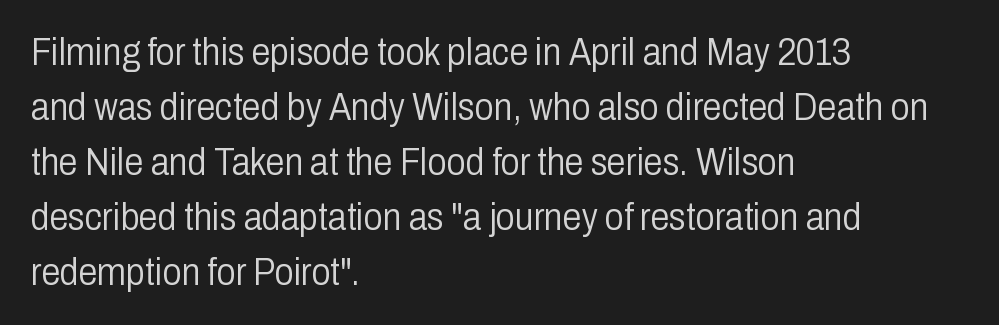
The image shows 38 px light, condensed sans-serif type, upright; set left-aligned, normal line spacing (1.45x), normal letter spacing, not underlined; low stroke contrast and a medium x-height.
